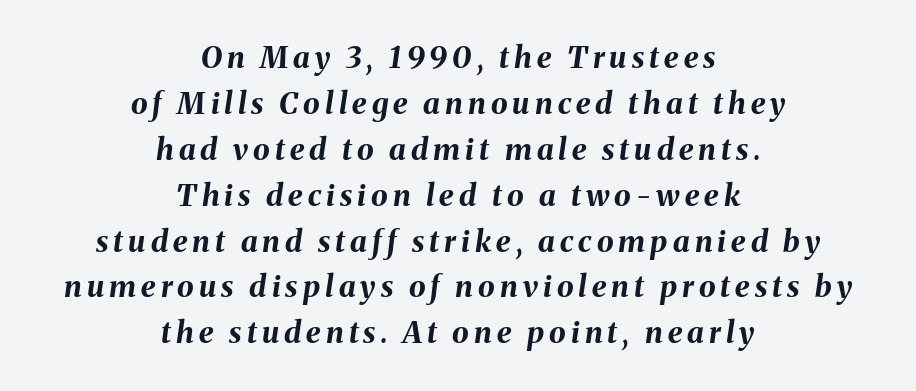
The image shows 30 px bold type, italic (leaning right); set centered, normal line spacing (1.53x), not underlined; medium stroke contrast and a medium x-height.
